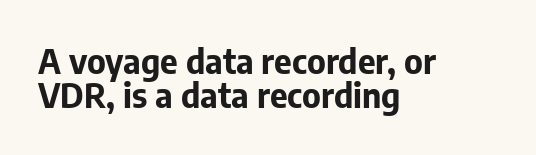
The image shows 34 px bold sans-serif type, upright; set left-aligned, tight line spacing (1.01x), normal letter spacing, not underlined; low stroke contrast and a medium x-height.
